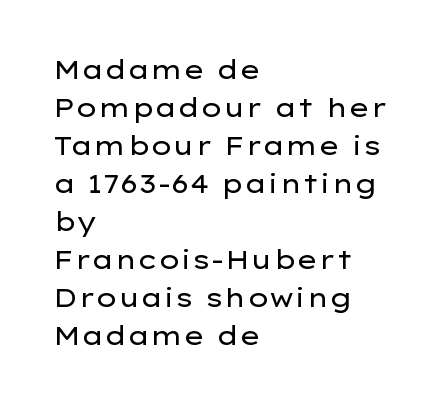
Visually the block forms a straight wall on the left and a jagged coastline on the right. Caption: standard tracking, unaltered. The type sits square on the baseline with zero lean. Weight: not bold — regular or lighter.
